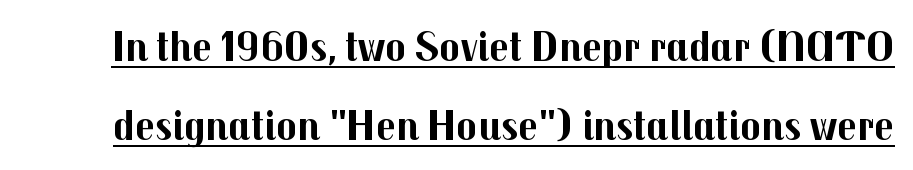
The image shows 43 px bold sans-serif type, upright; set line spacing 1.84x, normal letter spacing, underlined; medium stroke contrast and a medium x-height.
